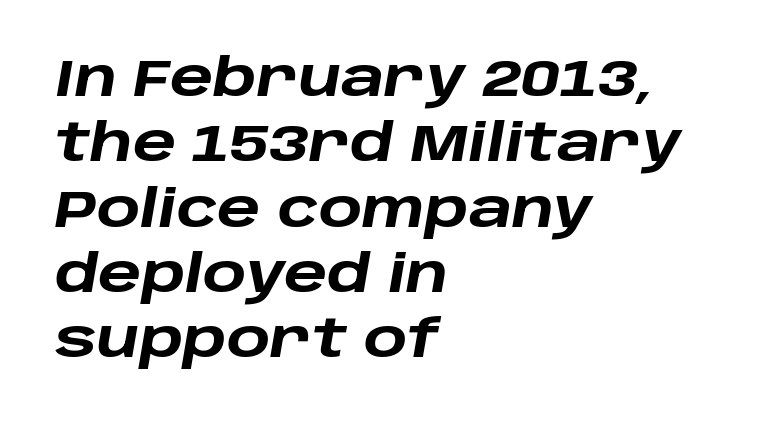
{"italic": "yes", "lean": "right", "slant_degrees": 10, "bold": "yes", "weight": "heavy", "width": "wide", "stroke_contrast": "low", "x_height": "large", "monospaced": "no", "underline": "no", "align": "left", "line_spacing": "normal", "line_spacing_ratio": 1.28, "letter_spacing": "normal", "letter_spacing_em": 0.0, "glyph_px": 51}
